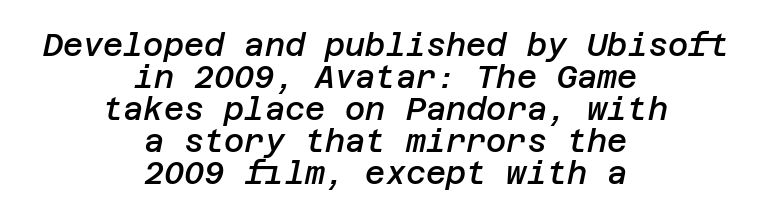
{"italic": "yes", "lean": "right", "slant_degrees": 12, "bold": "semi", "weight": "semibold", "width": "normal", "stroke_contrast": "low", "x_height": "large", "underline": "no", "align": "center", "line_spacing": "tight", "line_spacing_ratio": 1.03, "letter_spacing": "normal", "letter_spacing_em": 0.0, "glyph_px": 31}
